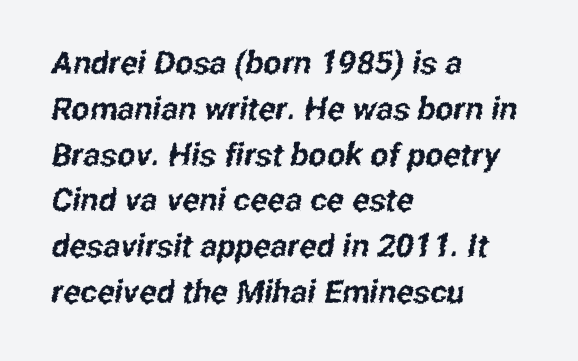
Nobody drew a line under any word here. The line texture is even and compact thanks to regular tracking. Every row of glyphs begins at an identical x-position on the left. The passage shown stacks its lines at a standard gap.
